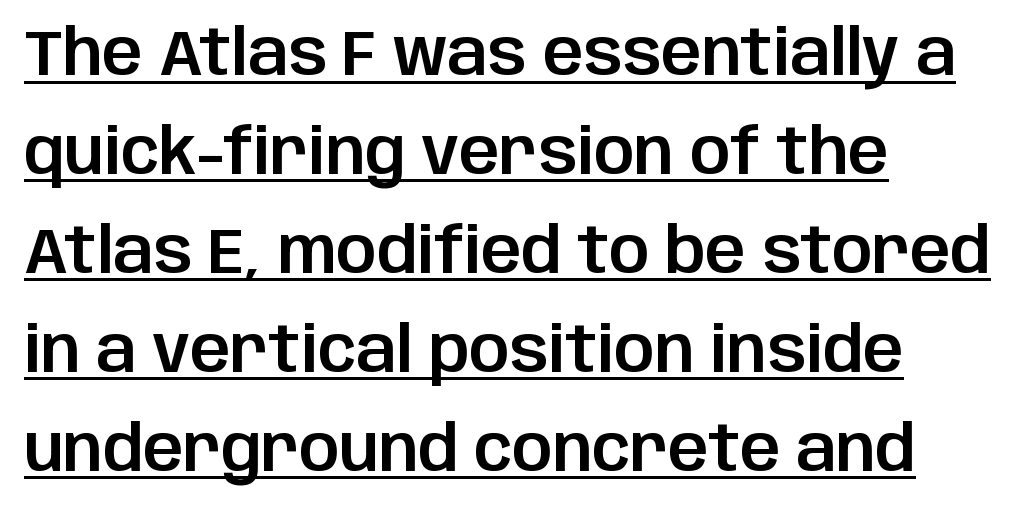
The image shows 63 px sans-serif type, upright; set left-aligned, normal line spacing (1.57x), normal letter spacing, underlined; low stroke contrast and a large x-height.
